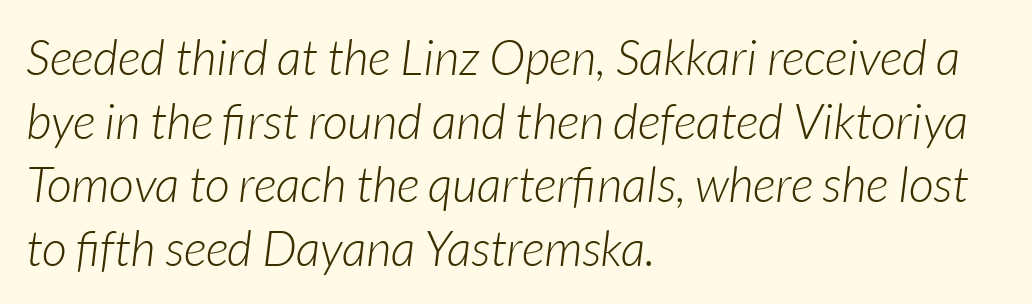
Nobody touched the tracking dial on this one. Rule under the text: the space is simply empty. Each line starts at the same left margin while the right side varies. These lines were composed using italics.
